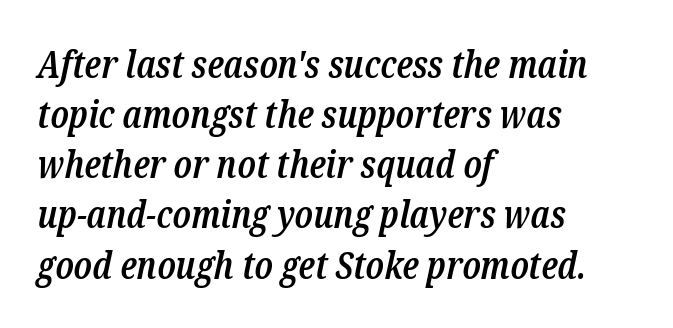
Q: Is the text bold? A: Semi-bold.
Q: Is the text italic (slanted)? A: Yes, it leans right by about 12 degrees.
Q: Is the typeface a serif or a sans-serif typeface? A: Serif.
Q: Is the text underlined? A: No.
Q: How is the paragraph aligned? A: Left-aligned.
Q: Is the spacing between letters normal or unusually wide? A: Normal.
Q: Is the spacing between lines tight, normal or loose? A: Normal.
Q: Width (condensed, normal, or wide)? A: Condensed.
Q: Stroke contrast? A: Low.
Q: x-height? A: Medium.
Q: Monospaced? A: No.
